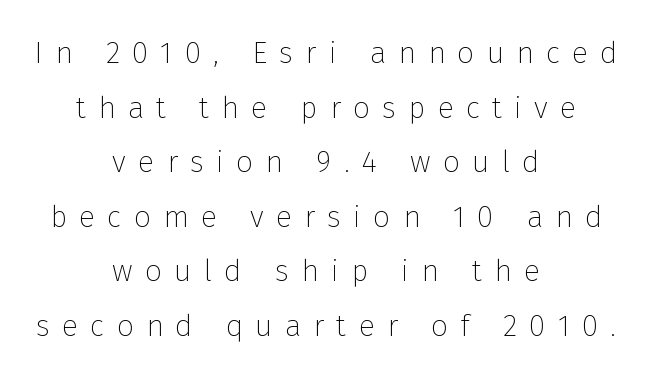
The image shows 30 px thin sans-serif type, upright; set centered, line spacing 1.82x, unusually wide letter spacing (+0.41 em), not underlined; low stroke contrast and a medium x-height.
